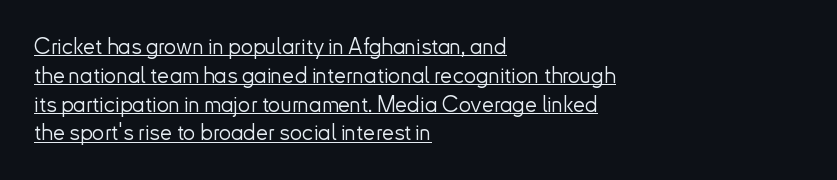
{"italic": "no", "bold": "no", "underline": "yes", "align": "left", "line_spacing": "normal", "line_spacing_ratio": 1.31, "letter_spacing": "normal", "letter_spacing_em": 0.0, "glyph_px": 22}
